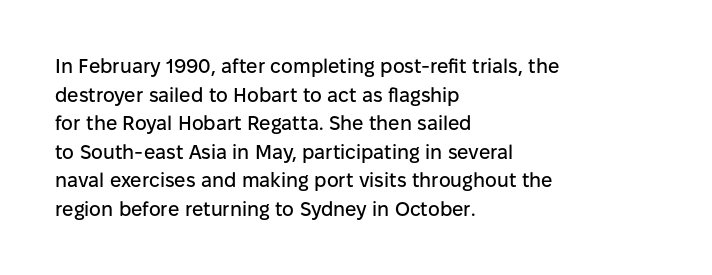
Q: Is the text italic (slanted)? A: No, it is upright.
Q: Is the text underlined? A: No.
Q: How is the paragraph aligned? A: Left-aligned.
Q: Is the spacing between letters normal or unusually wide? A: Normal.
Q: Is the spacing between lines tight, normal or loose? A: Normal.
